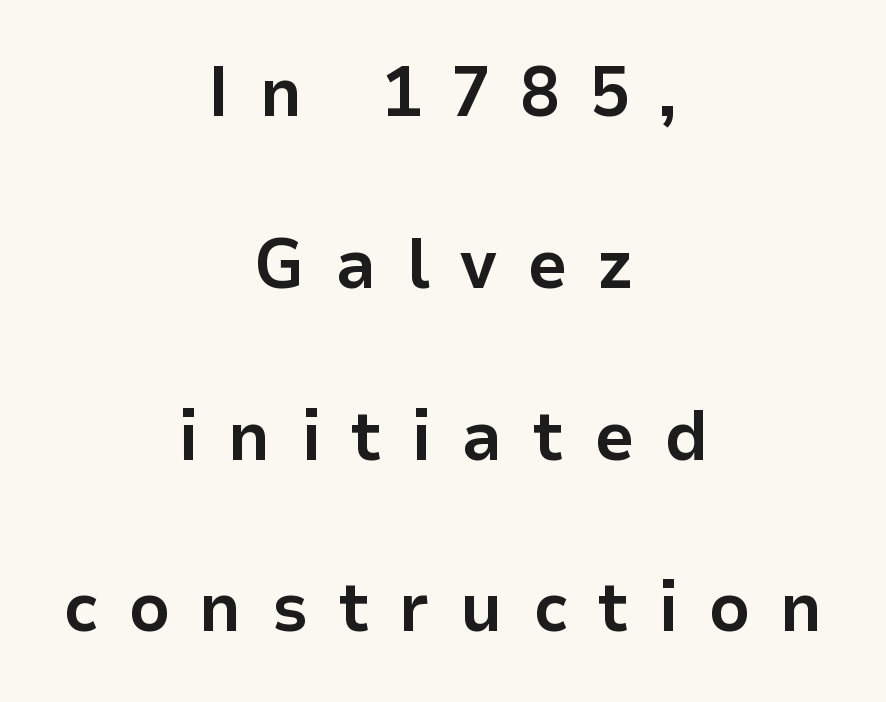
The image shows 71 px bold sans-serif type, upright; set centered, loose line spacing (2.42x), unusually wide letter spacing (+0.42 em), not underlined; low stroke contrast and a medium x-height.
